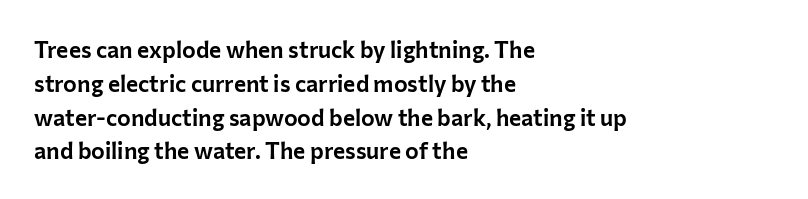
Q: Is the text italic (slanted)? A: No, it is upright.
Q: Is the text underlined? A: No.
Q: How is the paragraph aligned? A: Left-aligned.
Q: Is the spacing between letters normal or unusually wide? A: Normal.
Q: Is the spacing between lines tight, normal or loose? A: Normal.
